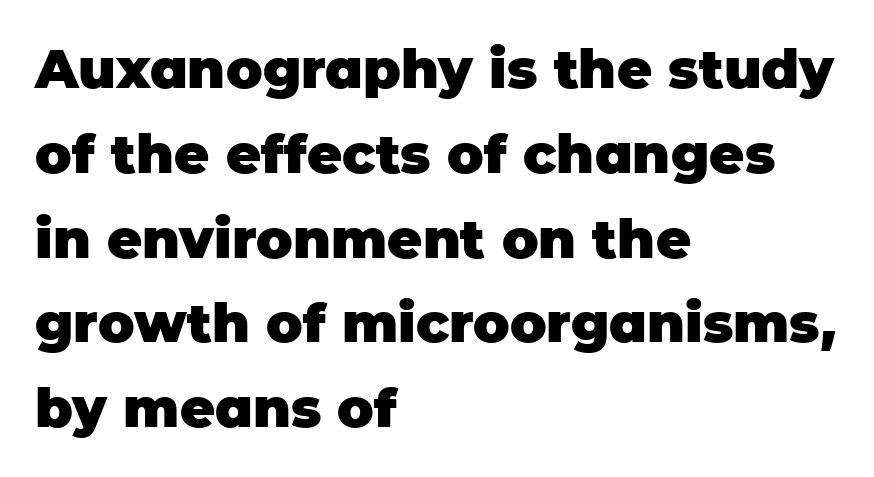
You'd pick this weight for a headline — it's a proper bold. Lines of text with bare space underneath. Think of a printed novel: that variable character pitch is what you see here. The passage shown has conventional tracking throughout.
